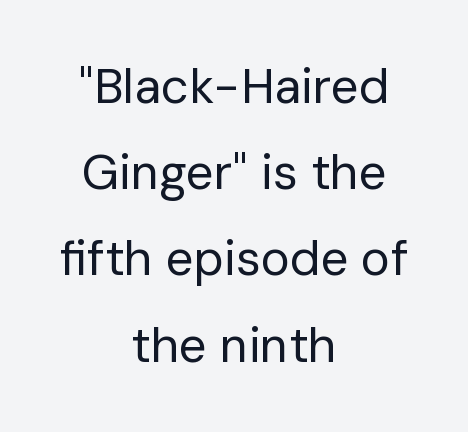
{"serif": "no", "italic": "no", "bold": "no", "weight": "regular", "width": "normal", "stroke_contrast": "low", "x_height": "medium", "monospaced": "no", "underline": "no", "align": "center", "line_spacing_ratio": 1.76, "letter_spacing": "normal", "letter_spacing_em": 0.0, "glyph_px": 49}
